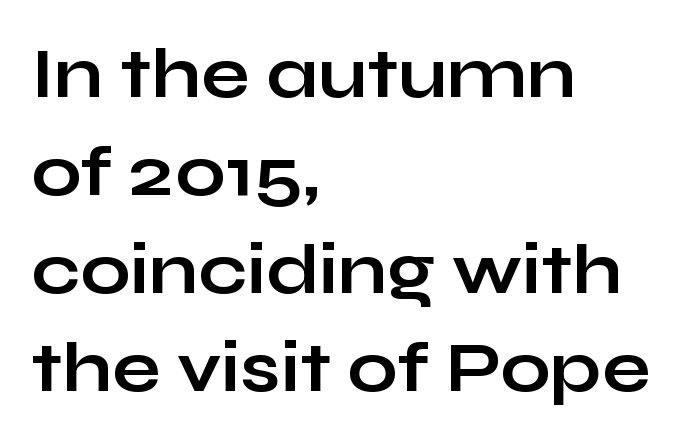
The image shows 71 px bold, wide sans-serif type, upright; set left-aligned, normal line spacing (1.38x), normal letter spacing, not underlined; low stroke contrast and a medium x-height.
